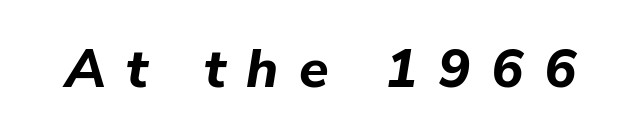
The image shows 54 px bold type, italic (leaning right); set unusually wide letter spacing (+0.38 em), not underlined; low stroke contrast and a medium x-height.
